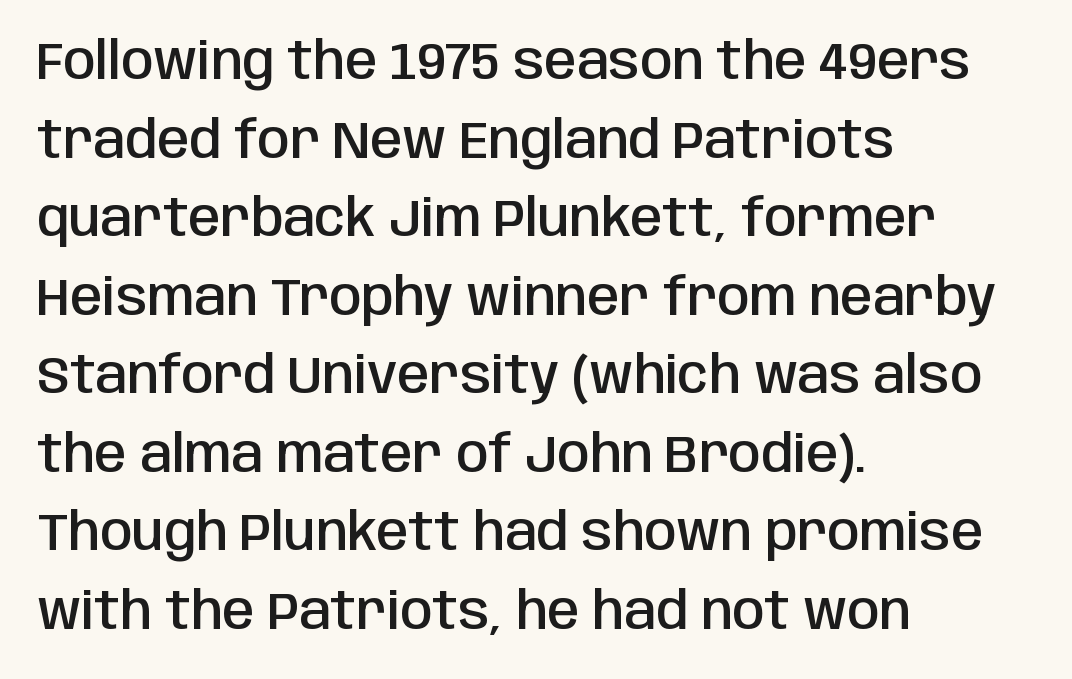
The image shows 52 px semibold, condensed sans-serif type, upright; set left-aligned, normal line spacing (1.51x), normal letter spacing, not underlined; low stroke contrast and a large x-height.
